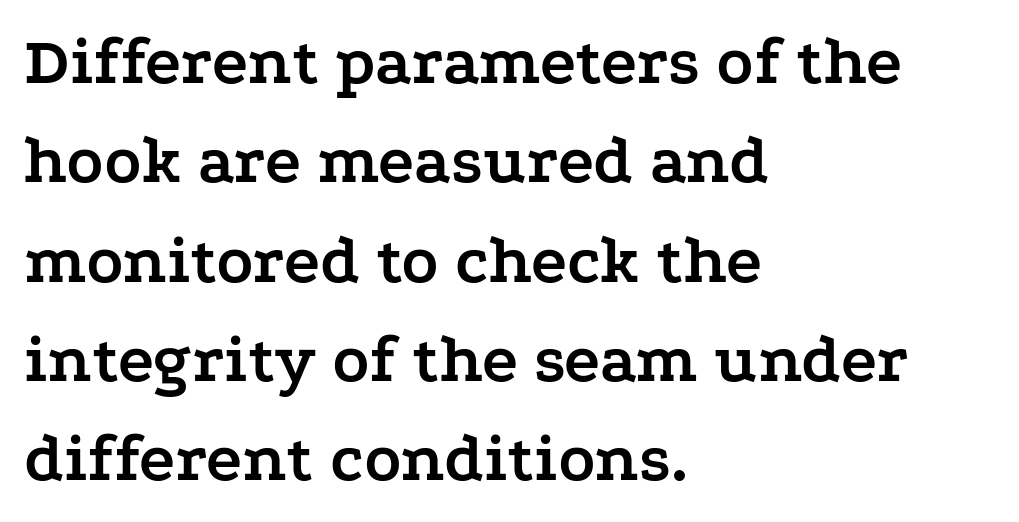
The image shows 68 px semibold, wide serif type, upright; set left-aligned, normal line spacing (1.46x), normal letter spacing, not underlined; low stroke contrast and a medium x-height.
